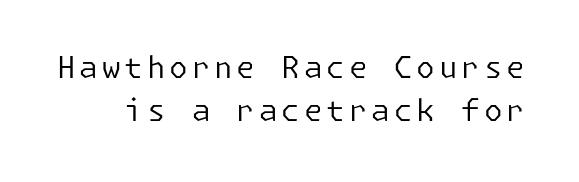
The image shows 30 px regular-weight sans-serif type, upright; set normal line spacing (1.43x), not underlined; low stroke contrast and a medium x-height.
